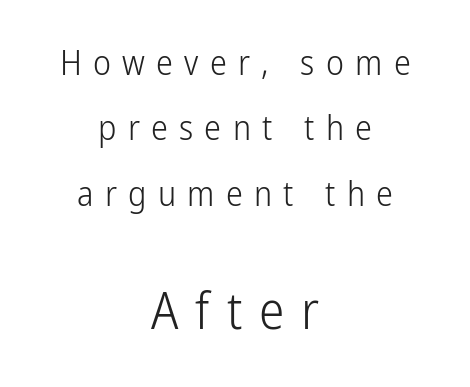
{"serif": "no", "italic": "no", "bold": "no", "weight": "light", "width": "condensed", "stroke_contrast": "low", "x_height": "medium", "monospaced": "no", "underline": "no", "align": "center", "line_spacing": "loose", "line_spacing_ratio": 1.92, "letter_spacing": "wide", "letter_spacing_em": 0.33, "larger_block": "second", "size_ratio": 1.5, "glyph_px": 51}
